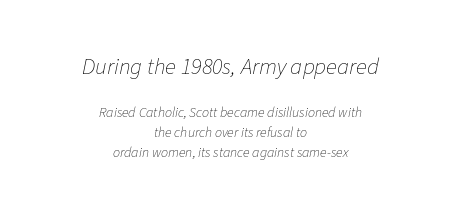
{"italic": "yes", "lean": "right", "slant_degrees": 11, "bold": "no", "underline": "no", "align": "center", "line_spacing": "normal", "line_spacing_ratio": 1.45, "letter_spacing": "normal", "letter_spacing_em": 0.0, "larger_block": "first", "size_ratio": 1.64, "glyph_px": 23}
